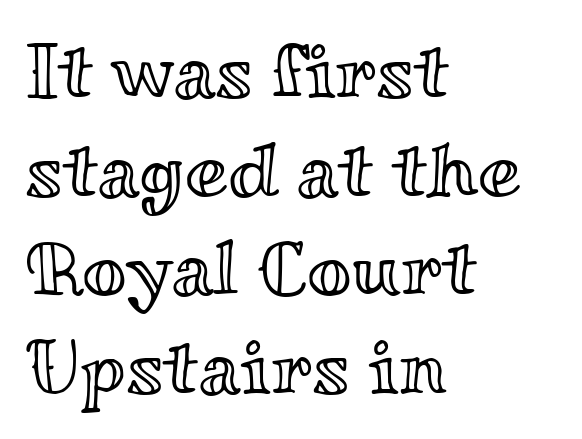
The passage shown stacks its lines at a standard gap. The passage shown is typed in a proportional face where columns would drift. Does the copy run flush right? No — it runs flush left. The string is rendered with underlining switched off. Spacing between characters is what you'd get straight out of the box. Ascenders rise straight up at ninety degrees.
